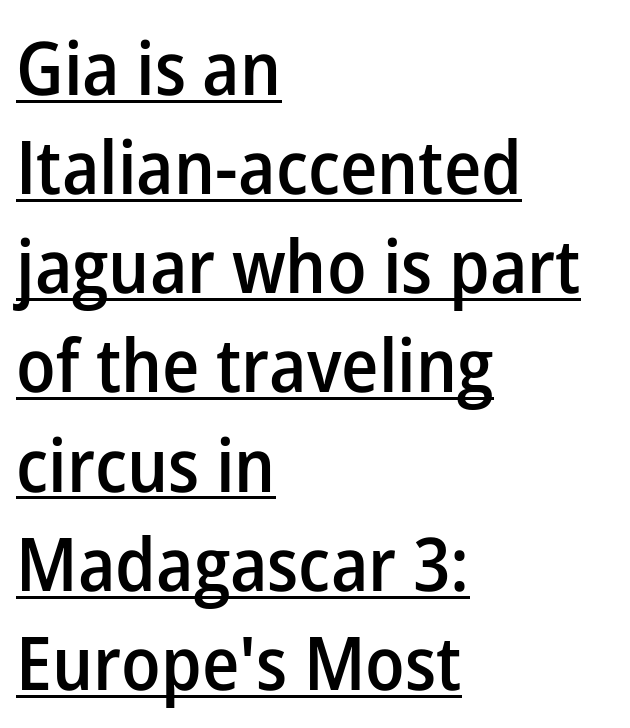
Q: Is the text bold? A: Semi-bold.
Q: Is the text italic (slanted)? A: No, it is upright.
Q: Is the typeface a serif or a sans-serif typeface? A: Sans-serif.
Q: Is the text underlined? A: Yes.
Q: How is the paragraph aligned? A: Left-aligned.
Q: Is the spacing between letters normal or unusually wide? A: Normal.
Q: Is the spacing between lines tight, normal or loose? A: Normal.
Q: Width (condensed, normal, or wide)? A: Normal.
Q: Stroke contrast? A: Low.
Q: x-height? A: Medium.
Q: Monospaced? A: No.
